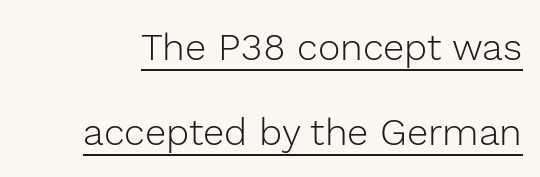
{"serif": "no", "italic": "no", "bold": "no", "weight": "light", "width": "normal", "x_height": "medium", "monospaced": "no", "underline": "yes", "line_spacing": "loose", "line_spacing_ratio": 2.23, "letter_spacing": "normal", "letter_spacing_em": 0.0, "glyph_px": 38}
